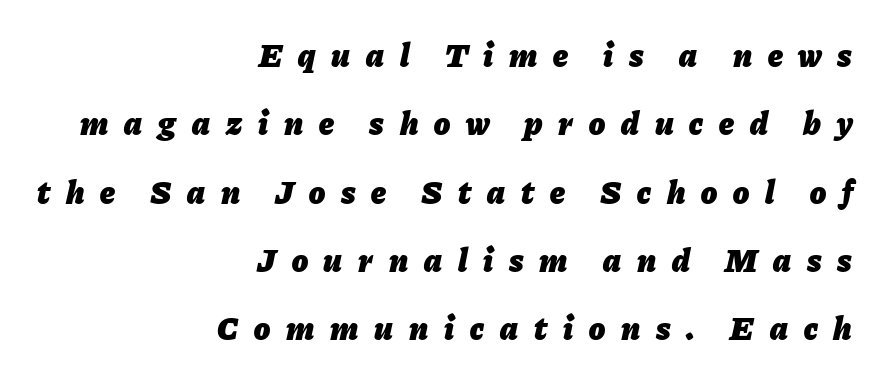
The image shows 33 px heavy type, italic (leaning right); set right-aligned, loose line spacing (2.07x), unusually wide letter spacing (+0.48 em), not underlined; low stroke contrast and a medium x-height.
